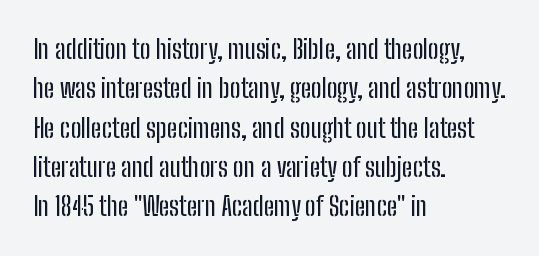
{"italic": "no", "underline": "no", "align": "left", "line_spacing": "normal", "line_spacing_ratio": 1.51, "letter_spacing": "normal", "letter_spacing_em": 0.0, "glyph_px": 26}
